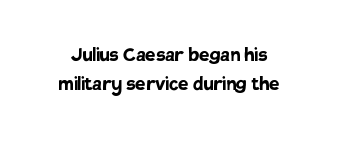
Q: Is the text bold? A: Yes.
Q: Is the text italic (slanted)? A: No, it is upright.
Q: Is the text underlined? A: No.
Q: Is the spacing between letters normal or unusually wide? A: Normal.
Q: Is the spacing between lines tight, normal or loose? A: Normal.
